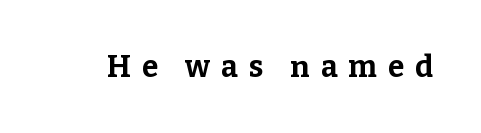
{"serif": "yes", "italic": "no", "bold": "yes", "weight": "bold", "width": "normal", "stroke_contrast": "low", "x_height": "medium", "monospaced": "no", "underline": "no", "letter_spacing": "wide", "letter_spacing_em": 0.36, "glyph_px": 30}
